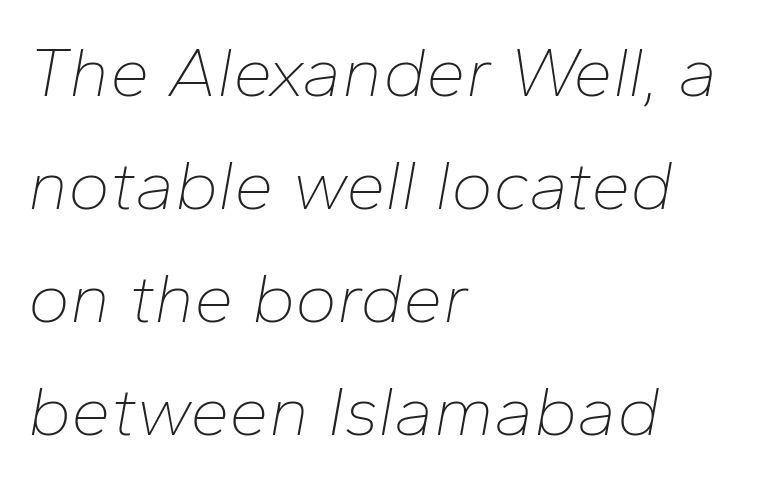
Character widths vary here, with narrow letters taking less room than wide ones. Stem width sits at or under what a default text font uses. These lines are set flush left with a ragged right edge. Default kerning and tracking; the words read as compact shapes. Honestly, the row spacing looks completely unremarkable.
